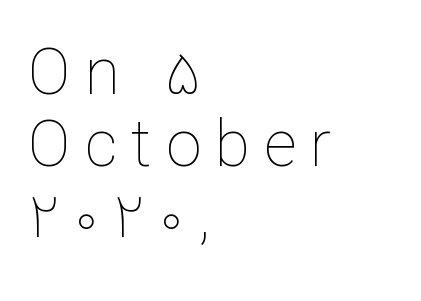
The image shows 64 px thin type, upright; set left-aligned, tight line spacing (1.12x), unusually wide letter spacing (+0.22 em), not underlined; low stroke contrast and a medium x-height.
